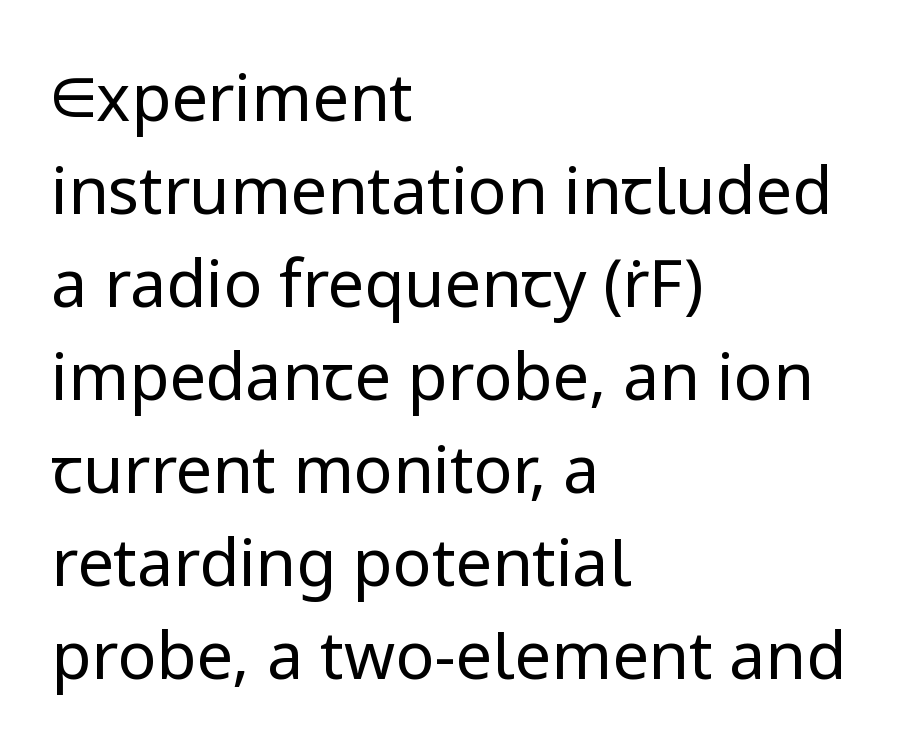
{"serif": "no", "italic": "no", "bold": "no", "weight": "regular", "width": "normal", "stroke_contrast": "low", "x_height": "medium", "monospaced": "no", "underline": "no", "align": "left", "line_spacing": "normal", "line_spacing_ratio": 1.43, "letter_spacing": "normal", "letter_spacing_em": 0.0, "glyph_px": 65}
